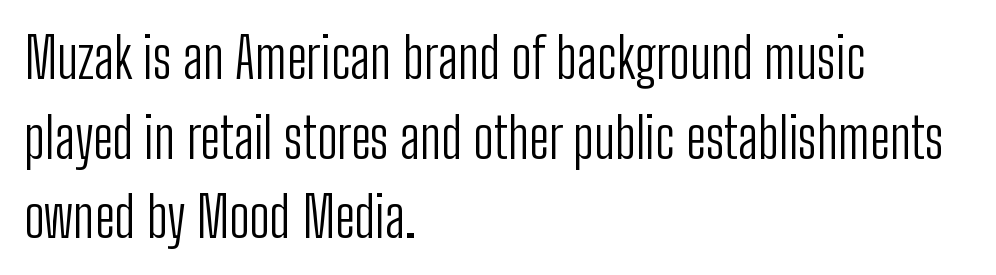
{"serif": "no", "italic": "no", "bold": "no", "weight": "light", "width": "condensed", "stroke_contrast": "low", "x_height": "medium", "monospaced": "no", "underline": "no", "align": "left", "line_spacing": "normal", "line_spacing_ratio": 1.45, "letter_spacing": "normal", "letter_spacing_em": 0.0, "glyph_px": 55}
